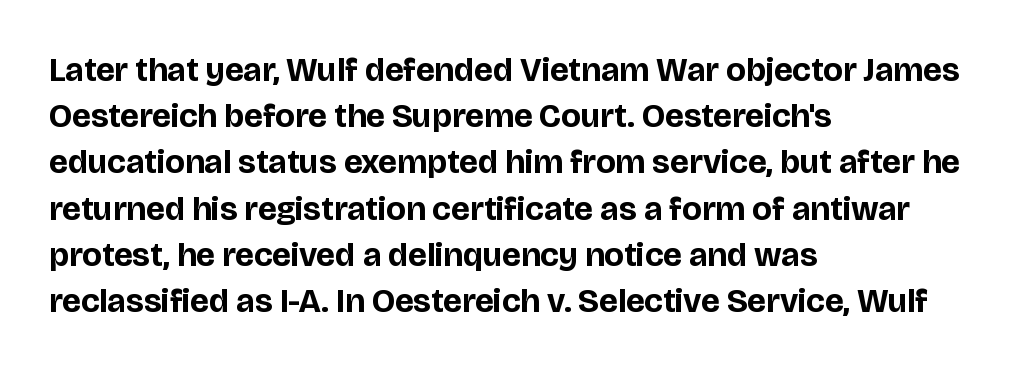
Which margin do the lines hug? The left one — the right edge is uneven. Has an underline been added? It has not. This rendering leaves character spacing at its baseline value. The font family rendered here belongs to the sans-serif group.
